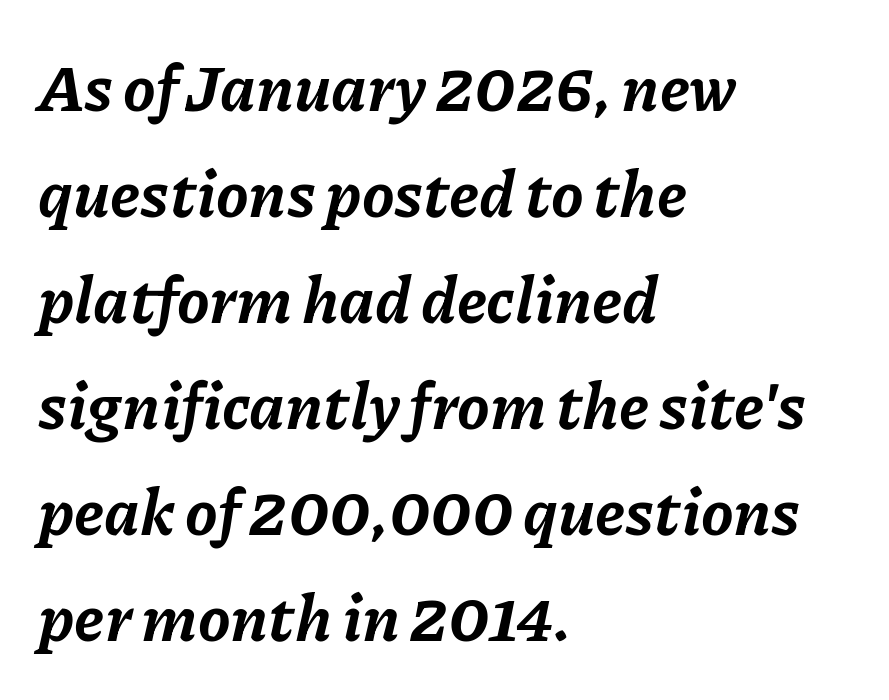
Successive baselines arrive at the customary interval. Line starts are locked; line ends wander. You could not count columns in this text — the font is proportionally spaced. The font is running at its bold setting.
